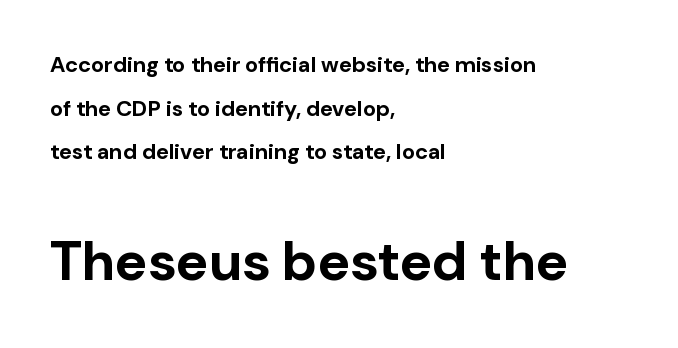
{"serif": "no", "italic": "no", "bold": "yes", "weight": "bold", "width": "normal", "stroke_contrast": "low", "x_height": "medium", "monospaced": "no", "underline": "no", "align": "left", "line_spacing": "loose", "line_spacing_ratio": 1.98, "letter_spacing": "normal", "letter_spacing_em": 0.0, "larger_block": "second", "size_ratio": 2.5, "glyph_px": 55}
